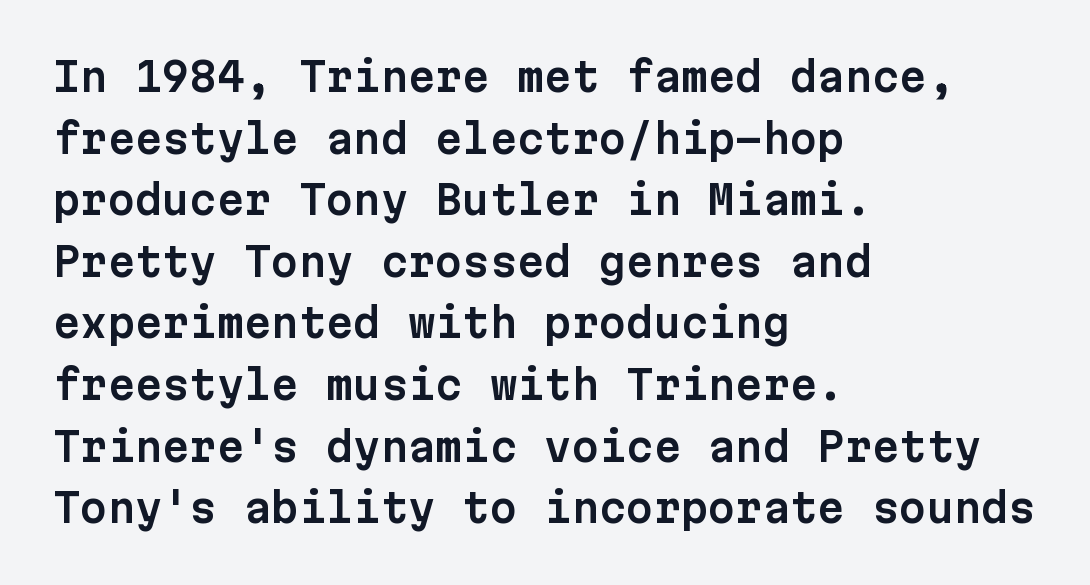
Quick note: underline off. The lines are quadded left. Fixed-width glyphs throughout — classic coding-font behaviour. Serif or sans? Sans — the stroke terminals are bare. Regular leading. The lettering holds an erect, upright posture throughout.
